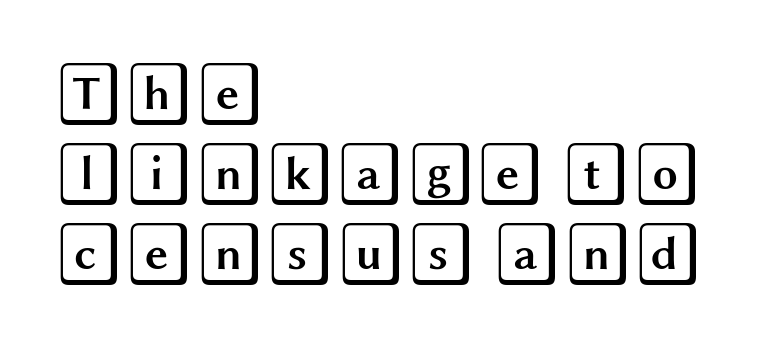
{"italic": "no", "width": "wide", "x_height": "large", "underline": "no", "align": "left", "line_spacing": "normal", "line_spacing_ratio": 1.25, "letter_spacing": "normal", "letter_spacing_em": 0.0, "glyph_px": 64}
